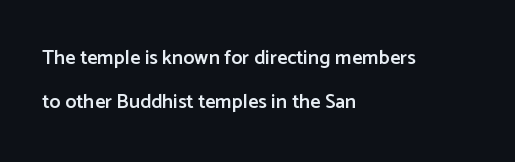
The image shows 20 px text type, upright; set left-aligned, loose line spacing (2.22x), normal letter spacing, not underlined.
